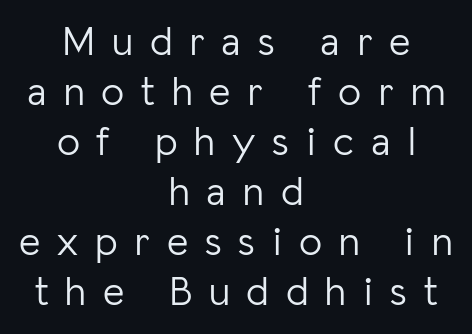
Q: Is the text bold? A: No.
Q: Is the text italic (slanted)? A: No, it is upright.
Q: Is the typeface a serif or a sans-serif typeface? A: Sans-serif.
Q: Is the text underlined? A: No.
Q: How is the paragraph aligned? A: Centered.
Q: Is the spacing between letters normal or unusually wide? A: Unusually wide.
Q: Width (condensed, normal, or wide)? A: Normal.
Q: Stroke contrast? A: Low.
Q: x-height? A: Medium.
Q: Monospaced? A: No.
